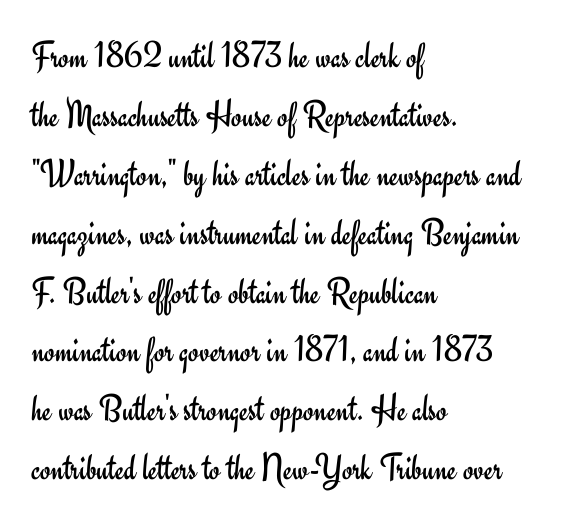
{"serif": "no", "bold": "no", "weight": "regular", "width": "normal", "stroke_contrast": "low", "x_height": "small", "monospaced": "no", "underline": "no", "align": "left", "line_spacing": "normal", "line_spacing_ratio": 1.55, "letter_spacing": "normal", "letter_spacing_em": 0.0, "glyph_px": 38}
